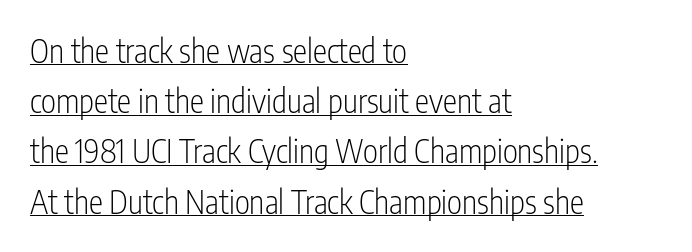
{"serif": "no", "italic": "no", "bold": "no", "weight": "light", "width": "condensed", "stroke_contrast": "low", "x_height": "medium", "monospaced": "no", "underline": "yes", "align": "left", "line_spacing": "normal", "line_spacing_ratio": 1.57, "letter_spacing": "normal", "letter_spacing_em": 0.0, "glyph_px": 32}
